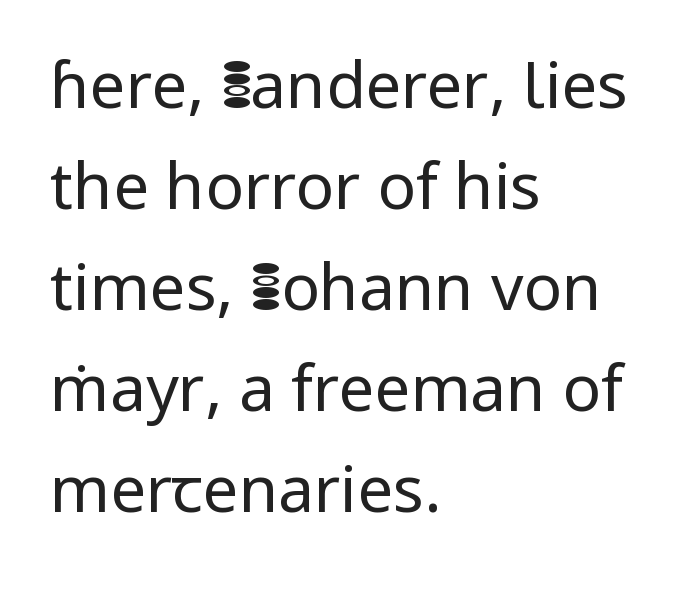
{"serif": "no", "italic": "no", "bold": "no", "weight": "regular", "width": "normal", "stroke_contrast": "low", "x_height": "medium", "monospaced": "no", "underline": "no", "align": "left", "line_spacing": "normal", "line_spacing_ratio": 1.58, "letter_spacing": "normal", "letter_spacing_em": 0.0, "glyph_px": 64}
